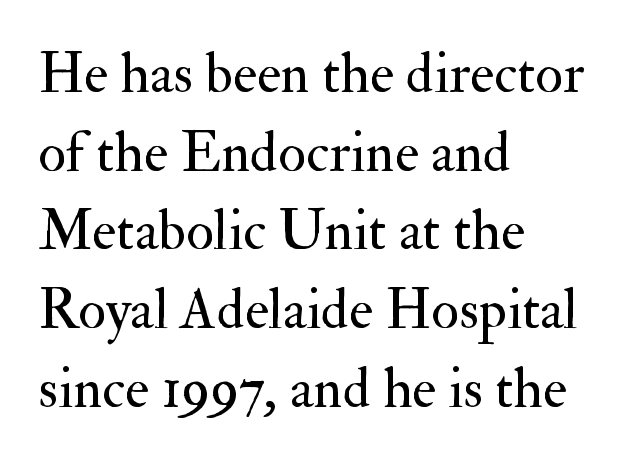
Q: Is the text bold? A: No.
Q: Is the text italic (slanted)? A: No, it is upright.
Q: Is the typeface a serif or a sans-serif typeface? A: Serif.
Q: Is the text underlined? A: No.
Q: How is the paragraph aligned? A: Left-aligned.
Q: Is the spacing between letters normal or unusually wide? A: Normal.
Q: Is the spacing between lines tight, normal or loose? A: Normal.
Q: Width (condensed, normal, or wide)? A: Normal.
Q: Stroke contrast? A: Medium.
Q: x-height? A: Small.
Q: Monospaced? A: No.
